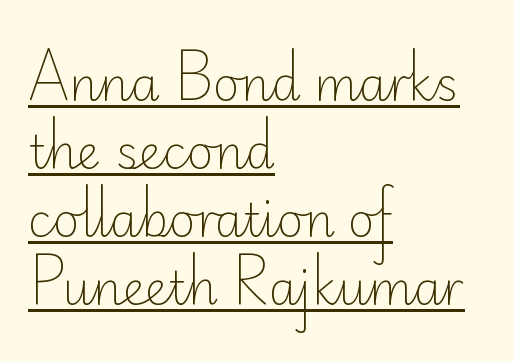
{"serif": "no", "italic": "no", "bold": "no", "weight": "light", "width": "normal", "stroke_contrast": "low", "x_height": "small", "monospaced": "no", "underline": "yes", "align": "left", "line_spacing": "normal", "line_spacing_ratio": 1.48, "letter_spacing": "normal", "letter_spacing_em": 0.0, "glyph_px": 46}
